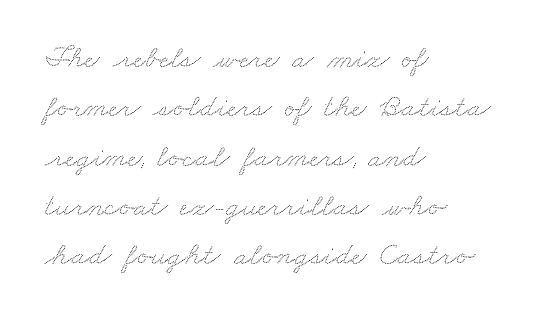
Q: Is the text underlined? A: No.
Q: How is the paragraph aligned? A: Left-aligned.
Q: Is the spacing between letters normal or unusually wide? A: Normal.
Q: Is the spacing between lines tight, normal or loose? A: Normal.
Q: Width (condensed, normal, or wide)? A: Wide.
Q: Stroke contrast? A: Low.
Q: x-height? A: Small.
Q: Monospaced? A: No.
